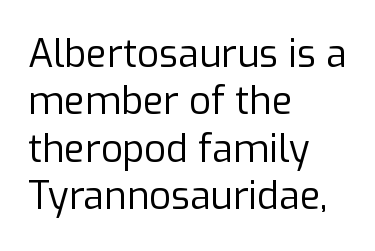
The space directly below the letters is spotless. The lines sit at an ordinary, default distance from one another. The passage shown is typed in a proportional face where columns would drift. Each stroke keeps to a modest, everyday thickness or less. Examine the stroke ends and you'll find no serifs.
